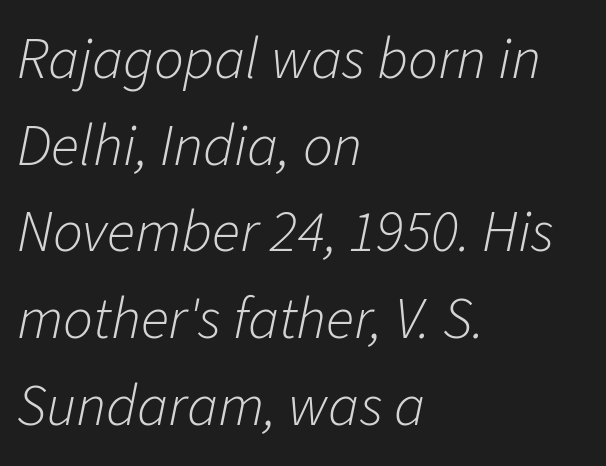
The image shows 59 px light type, italic (leaning right); set left-aligned, normal line spacing (1.47x), normal letter spacing, not underlined; low stroke contrast and a medium x-height.
